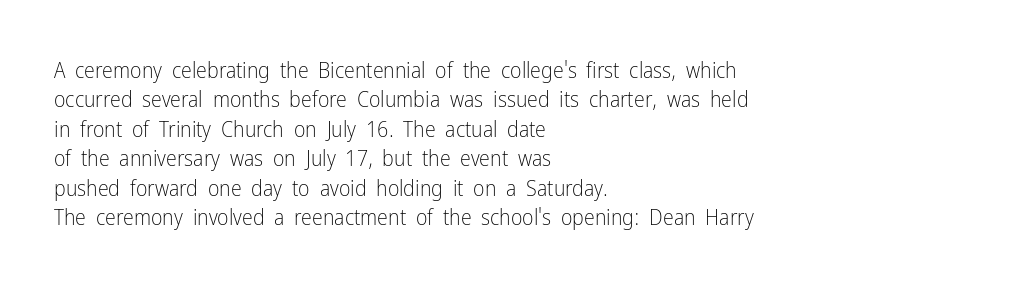
Q: Is the text bold? A: No.
Q: Is the text italic (slanted)? A: No, it is upright.
Q: Is the text underlined? A: No.
Q: How is the paragraph aligned? A: Left-aligned.
Q: Is the spacing between letters normal or unusually wide? A: Normal.
Q: Is the spacing between lines tight, normal or loose? A: Normal.
